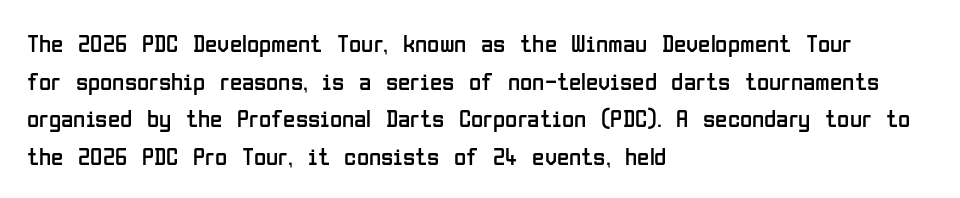
The face used here is rendered with its standard letterfit. Just letters on the line, the space beneath them empty. Caption: face not bold, strokes unweighted. Line spacing here is normal.
